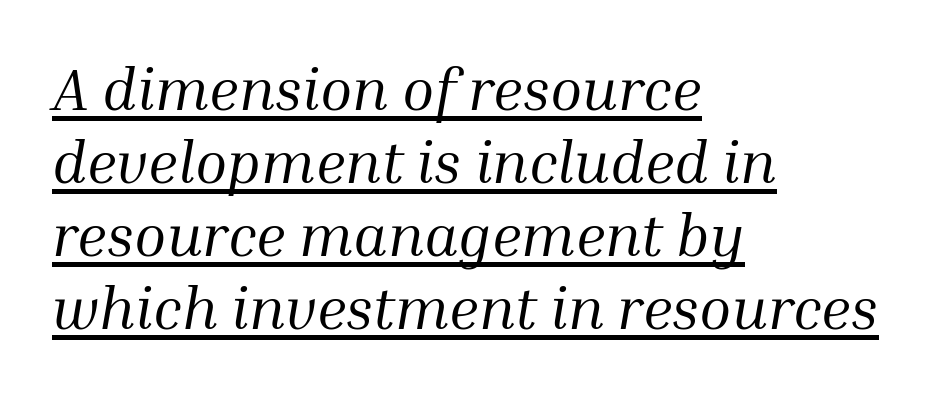
{"serif": "yes", "italic": "yes", "lean": "right", "slant_degrees": 10, "bold": "no", "weight": "regular", "width": "normal", "stroke_contrast": "medium", "x_height": "medium", "monospaced": "no", "underline": "yes", "align": "left", "line_spacing_ratio": 1.24, "letter_spacing": "normal", "letter_spacing_em": 0.0, "glyph_px": 59}
